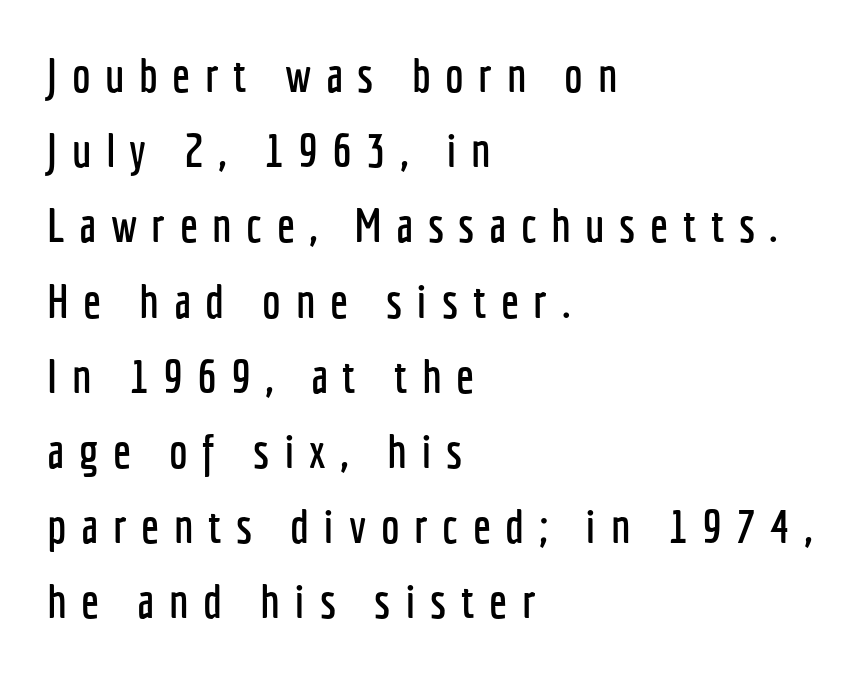
Q: Is the text italic (slanted)? A: No, it is upright.
Q: Is the typeface a serif or a sans-serif typeface? A: Sans-serif.
Q: Is the text underlined? A: No.
Q: How is the paragraph aligned? A: Left-aligned.
Q: Is the spacing between letters normal or unusually wide? A: Unusually wide.
Q: Is the spacing between lines tight, normal or loose? A: Normal.
Q: Width (condensed, normal, or wide)? A: Condensed.
Q: Stroke contrast? A: Low.
Q: x-height? A: Medium.
Q: Monospaced? A: No.
